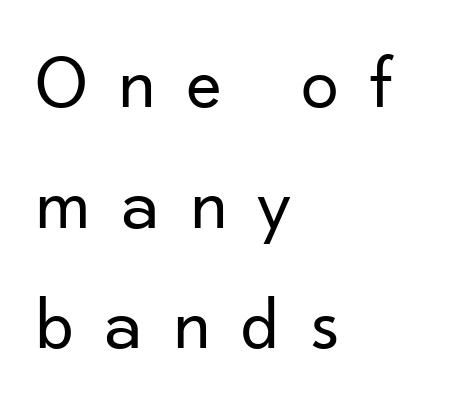
The image shows 75 px regular-weight sans-serif type, upright; set left-aligned, normal line spacing (1.61x), unusually wide letter spacing (+0.42 em), not underlined; low stroke contrast and a small x-height.
